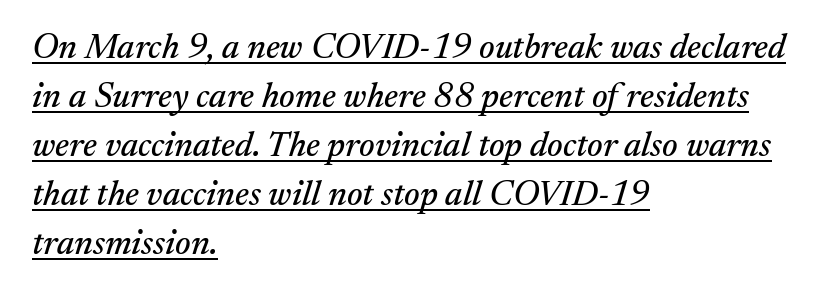
Q: Is the text italic (slanted)? A: Yes, it leans right by about 17 degrees.
Q: Is the typeface a serif or a sans-serif typeface? A: Serif.
Q: Is the text underlined? A: Yes.
Q: How is the paragraph aligned? A: Left-aligned.
Q: Is the spacing between letters normal or unusually wide? A: Normal.
Q: Is the spacing between lines tight, normal or loose? A: Normal.
Q: Width (condensed, normal, or wide)? A: Normal.
Q: Stroke contrast? A: Medium.
Q: x-height? A: Medium.
Q: Monospaced? A: No.
